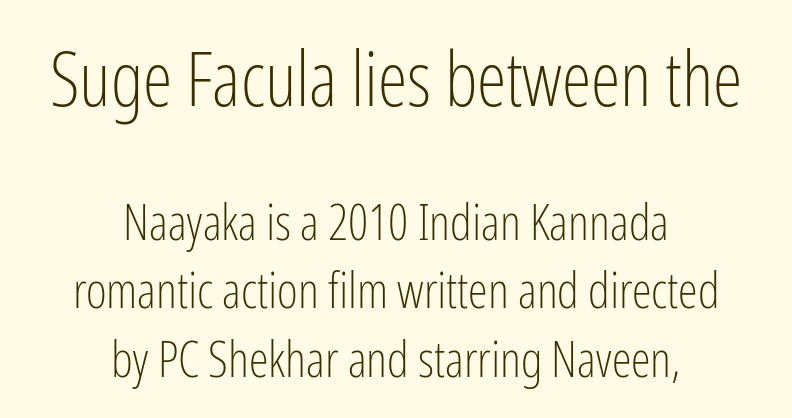
The image shows 75 px light, condensed sans-serif type, upright; set centered, normal line spacing (1.37x), normal letter spacing, not underlined; the first (top) block is 1.5x larger; low stroke contrast and a medium x-height.
